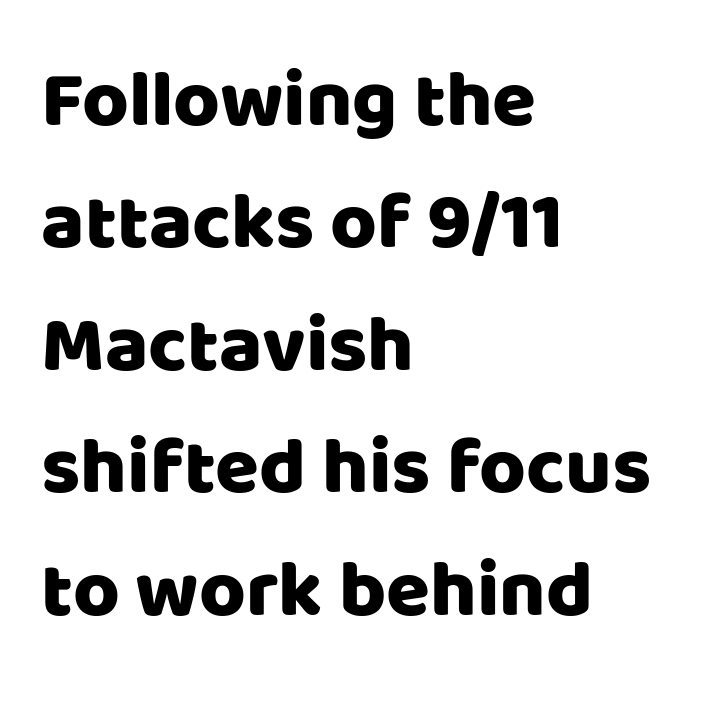
Rendered with straight, roman letterforms. Varying glyph widths throughout — classic text-font behaviour. Caption: standard tracking, unaltered. One glance says typical: line gaps are just what's usual. All the whitespace from short lines collects on the right. This rendering features lettering with no underline.
